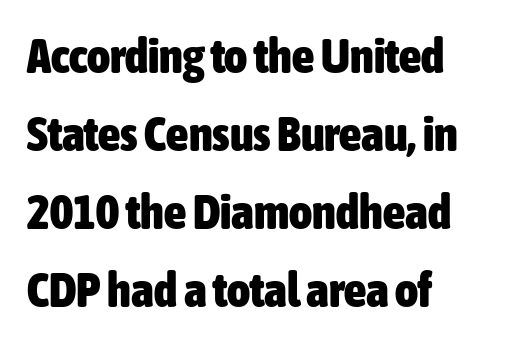
The image shows 49 px heavy, condensed sans-serif type, upright; set left-aligned, normal line spacing (1.59x), normal letter spacing, not underlined; low stroke contrast and a medium x-height.
